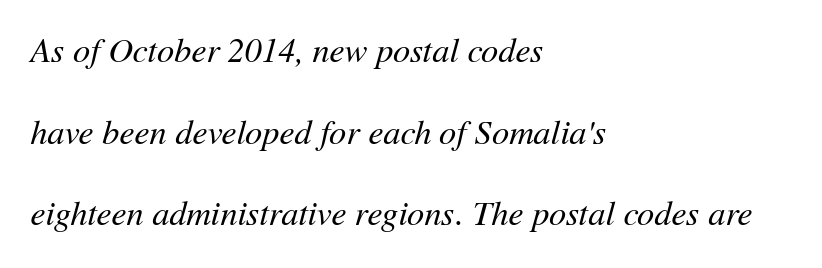
Casual observation: everything's shoved over to the left. Vertical stems look standard width or narrower in stroke. Is the letter spacing exaggerated? No — it looks like the ordinary default. Proportional: the letters do not fall into vertical columns. There's an unmistakable incline to the writing here.
